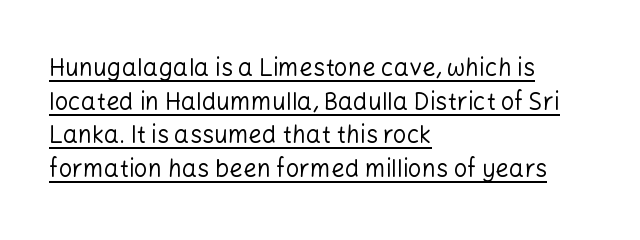
The type is set solid horizontally, with unmodified tracking. All the whitespace from short lines collects on the right. What's the leading like? Ordinary, nothing unusual. Each line of the rendering has a horizontal stroke beneath the glyphs. Is the stroke heavy? The answer is a plain regular-or-lighter. Italic: no, the glyphs are upright roman.
